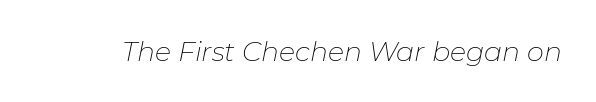
Q: Is the text bold? A: No.
Q: Is the text italic (slanted)? A: Yes, it leans right by about 11 degrees.
Q: Is the text underlined? A: No.
Q: Is the spacing between letters normal or unusually wide? A: Normal.
